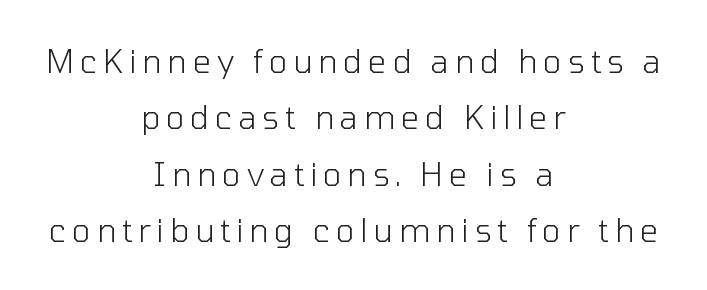
The space beneath each line is pristine and unruled. Is this a heavy cut? Hardly; it is regular or lighter. Which margin do the lines hug? Neither — every line sits in the middle. The designer went with a sans here, leaving each stem footless.
